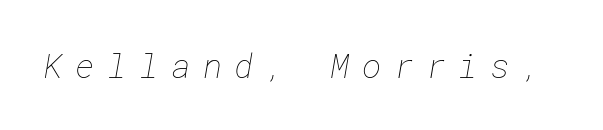
The image shows 33 px thin type; set unusually wide letter spacing (+0.38 em), not underlined; low stroke contrast and a medium x-height.
